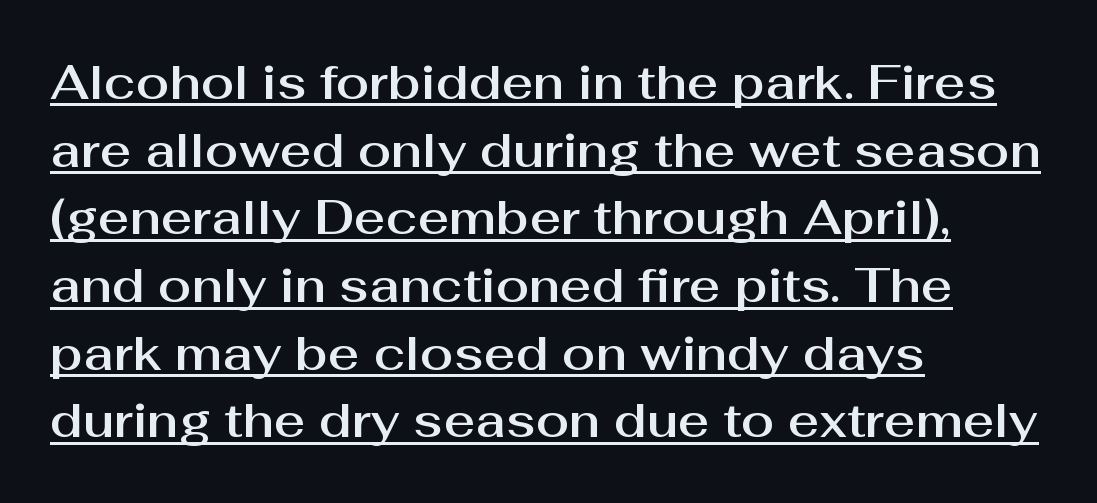
Designer's note — italics off, roman on. These lines sit exactly where default settings would place them. Think of a printed novel: that variable character pitch is what you see here. One-word summary of the alignment: left. Does the type have serifs? No, each stem ends abruptly.
